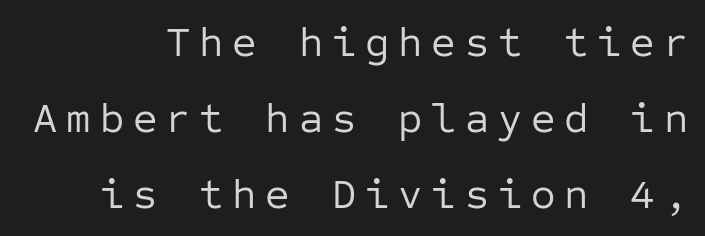
Just letters on the line, the space beneath them empty. The face used here is monospaced, like something from a code editor. The text block is weighted toward the right margin, trailing off unevenly leftward. The letters carry no serifs — their stems end cleanly without finishing strokes. Weight class: somewhere from thin through regular.
